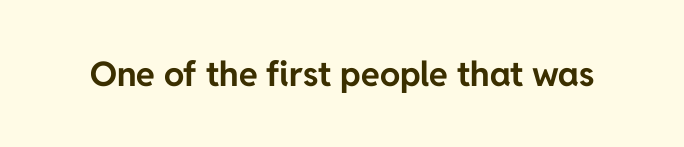
Q: Is the text bold? A: Yes.
Q: Is the text italic (slanted)? A: No, it is upright.
Q: Is the typeface a serif or a sans-serif typeface? A: Sans-serif.
Q: Is the text underlined? A: No.
Q: Is the spacing between letters normal or unusually wide? A: Normal.
Q: Width (condensed, normal, or wide)? A: Normal.
Q: Stroke contrast? A: Low.
Q: x-height? A: Medium.
Q: Monospaced? A: No.
